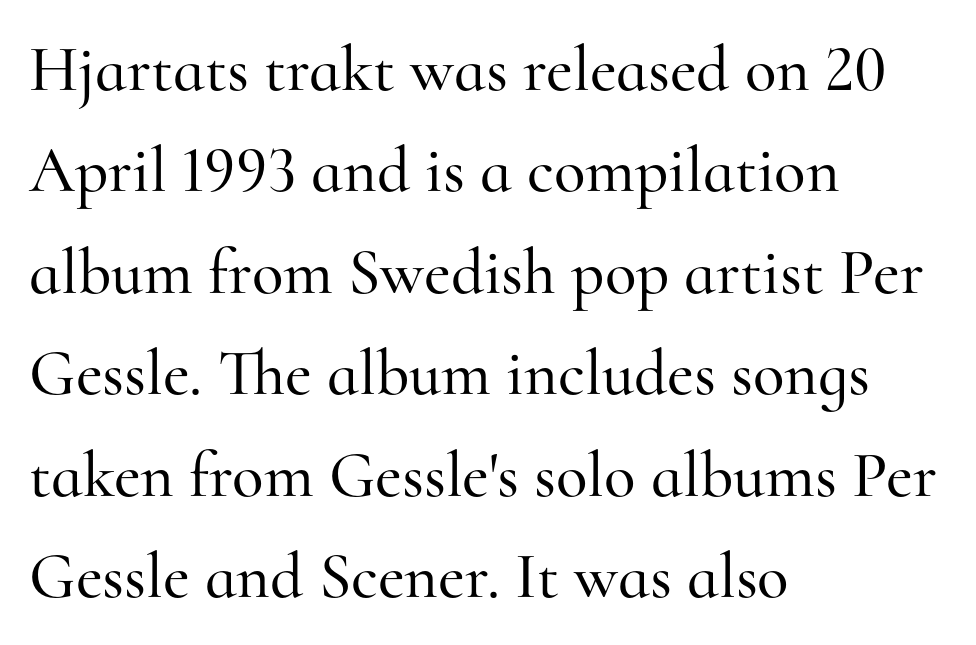
The image shows 65 px serif type, upright; set left-aligned, normal line spacing (1.56x), normal letter spacing, not underlined; high stroke contrast and a small x-height.
